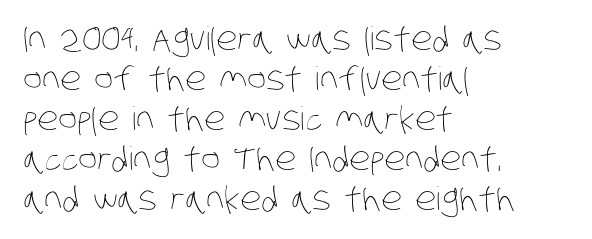
Lines of text with bare space underneath. Does the copy run flush right? No — it runs flush left. Character widths vary here, with narrow letters taking less room than wide ones. Stroke mass is kept to a normal reading level or below.
